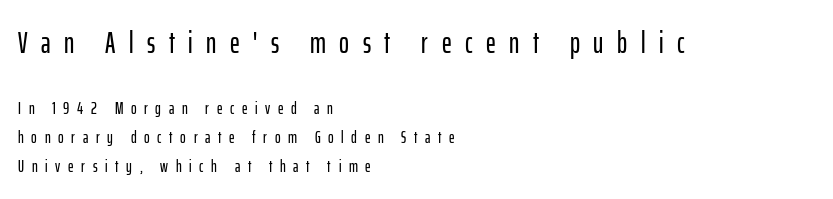
Q: Is the text italic (slanted)? A: No, it is upright.
Q: Is the typeface a serif or a sans-serif typeface? A: Sans-serif.
Q: Is the text underlined? A: No.
Q: How is the paragraph aligned? A: Left-aligned.
Q: Is the spacing between letters normal or unusually wide? A: Unusually wide.
Q: Which block of text is set in a larger size, the first (top) or the second (bottom)? A: The first (top) one.
Q: Width (condensed, normal, or wide)? A: Condensed.
Q: Stroke contrast? A: Low.
Q: x-height? A: Medium.
Q: Monospaced? A: No.
